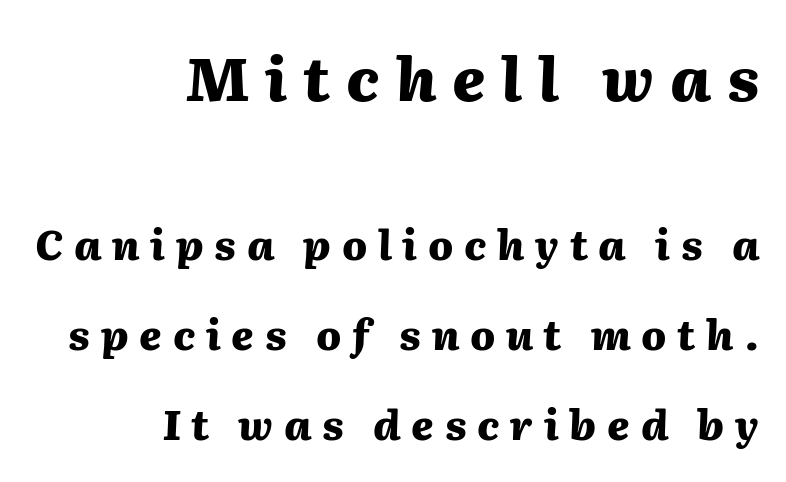
{"italic": "yes", "lean": "right", "slant_degrees": 2, "bold": "yes", "weight": "heavy", "width": "normal", "stroke_contrast": "medium", "x_height": "medium", "monospaced": "no", "underline": "no", "align": "right", "line_spacing": "loose", "line_spacing_ratio": 2.2, "letter_spacing": "wide", "letter_spacing_em": 0.26, "larger_block": "first", "size_ratio": 1.49, "glyph_px": 61}
